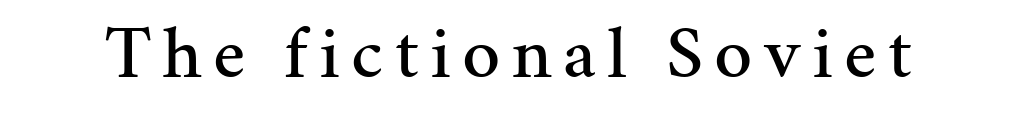
Check the space under the baseline: it is left empty. These lines were composed using upright roman letters. The letters advance in unequal steps, a hallmark of proportional type. The characters display serif detailing at their extremities.
